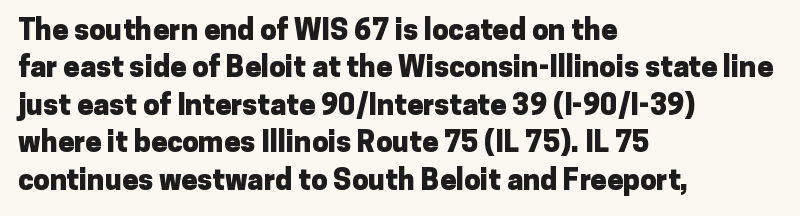
Q: Is the text bold? A: Yes.
Q: Is the text italic (slanted)? A: No, it is upright.
Q: Is the typeface a serif or a sans-serif typeface? A: Sans-serif.
Q: Is the text underlined? A: No.
Q: How is the paragraph aligned? A: Left-aligned.
Q: Is the spacing between letters normal or unusually wide? A: Normal.
Q: Is the spacing between lines tight, normal or loose? A: Normal.
Q: Width (condensed, normal, or wide)? A: Normal.
Q: Stroke contrast? A: Low.
Q: x-height? A: Medium.
Q: Monospaced? A: No.
